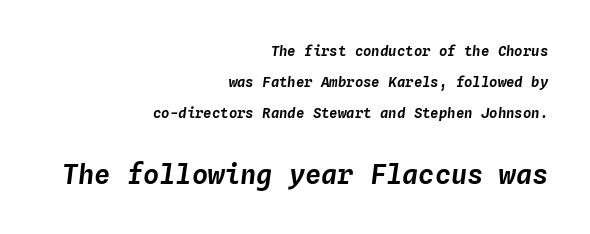
Anything drawn beneath the words? Only blank space. Compared with a flush-left layout, this one pins lines to the opposite, right side. In terms of posture, this sample is oblique. Look at the glyph heights: the lower group is clearly the bigger setting. Summary of vertical rhythm: relaxed, with wide interline spacing.
